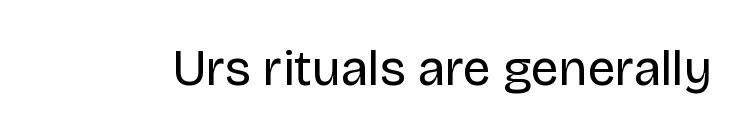
Nobody drew a line under any word here. Ordinary non-slanted type is in use. The font sits on the lighter half of the weight spectrum, regular included. You could not count columns in this text — the font is proportionally spaced. There is no visible air inserted between adjacent glyphs.
